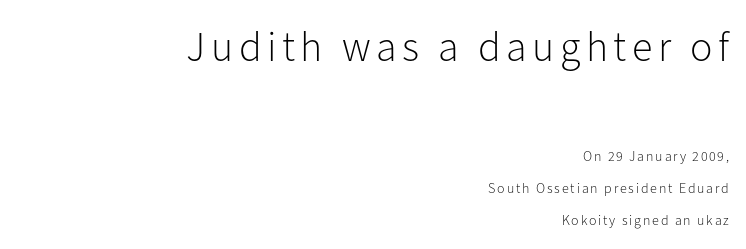
{"serif": "no", "italic": "no", "bold": "no", "weight": "light", "width": "normal", "stroke_contrast": "low", "x_height": "medium", "monospaced": "no", "underline": "no", "align": "right", "line_spacing": "loose", "line_spacing_ratio": 2.28, "larger_block": "first", "size_ratio": 3.0, "glyph_px": 42}
